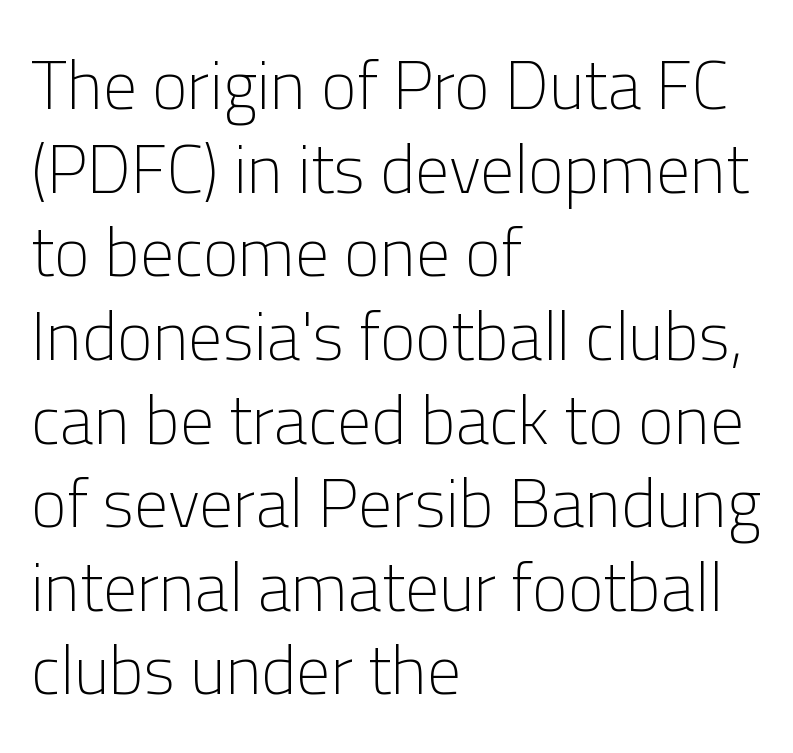
Q: Is the text bold? A: No.
Q: Is the text italic (slanted)? A: No, it is upright.
Q: Is the typeface a serif or a sans-serif typeface? A: Sans-serif.
Q: Is the text underlined? A: No.
Q: How is the paragraph aligned? A: Left-aligned.
Q: Is the spacing between letters normal or unusually wide? A: Normal.
Q: Width (condensed, normal, or wide)? A: Normal.
Q: Stroke contrast? A: Low.
Q: x-height? A: Medium.
Q: Monospaced? A: No.
